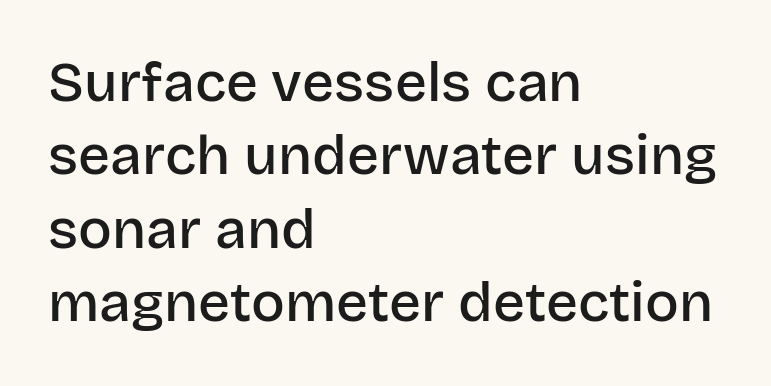
The image shows 56 px semibold sans-serif type, upright; set left-aligned, normal line spacing (1.31x), normal letter spacing, not underlined; low stroke contrast and a large x-height.
